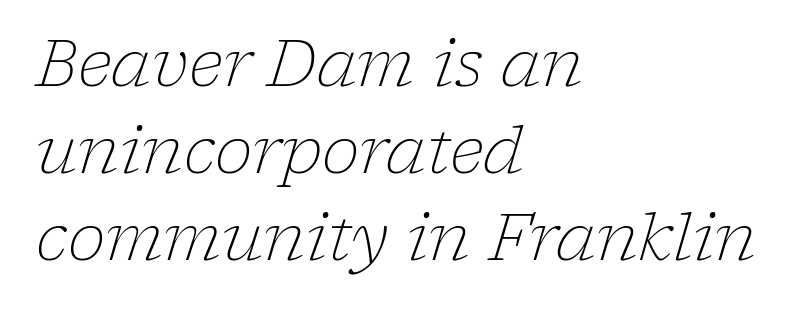
The image shows 64 px light serif type, italic (leaning right); set left-aligned, normal line spacing (1.36x), normal letter spacing, not underlined; low stroke contrast and a medium x-height.
